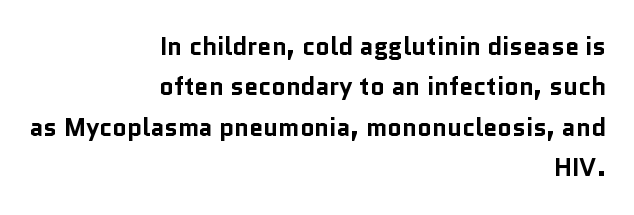
Q: Is the text bold? A: Yes.
Q: Is the text italic (slanted)? A: No, it is upright.
Q: Is the text underlined? A: No.
Q: How is the paragraph aligned? A: Right-aligned.
Q: Is the spacing between letters normal or unusually wide? A: Normal.
Q: Is the spacing between lines tight, normal or loose? A: Normal.
